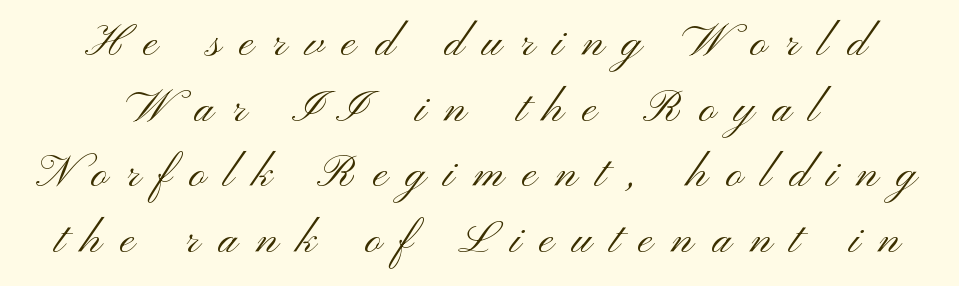
Q: Is the text bold? A: No.
Q: Is the text italic (slanted)? A: Yes.
Q: Is the typeface a serif or a sans-serif typeface? A: Sans-serif.
Q: Is the text underlined? A: No.
Q: How is the paragraph aligned? A: Centered.
Q: Is the spacing between letters normal or unusually wide? A: Unusually wide.
Q: Width (condensed, normal, or wide)? A: Wide.
Q: Stroke contrast? A: Medium.
Q: x-height? A: Small.
Q: Monospaced? A: No.
